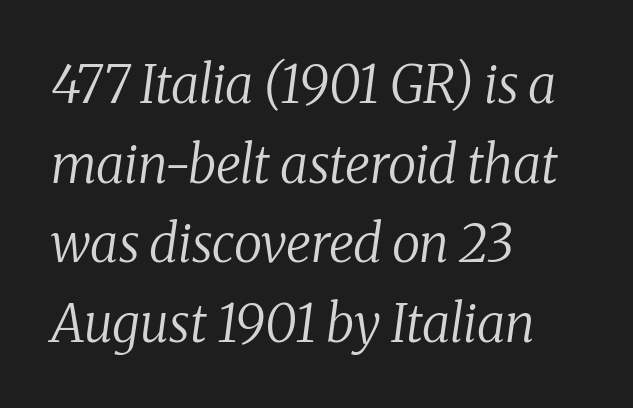
{"serif": "yes", "italic": "yes", "lean": "right", "slant_degrees": 8, "bold": "no", "weight": "regular", "width": "normal", "stroke_contrast": "medium", "x_height": "medium", "monospaced": "no", "underline": "no", "align": "left", "line_spacing": "normal", "line_spacing_ratio": 1.53, "letter_spacing": "normal", "letter_spacing_em": 0.0, "glyph_px": 52}
